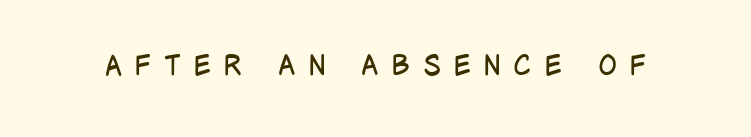
{"serif": "no", "italic": "no", "bold": "no", "weight": "regular", "width": "condensed", "stroke_contrast": "low", "x_height": "large", "monospaced": "no", "underline": "no", "letter_spacing": "wide", "letter_spacing_em": 0.46, "glyph_px": 28}
